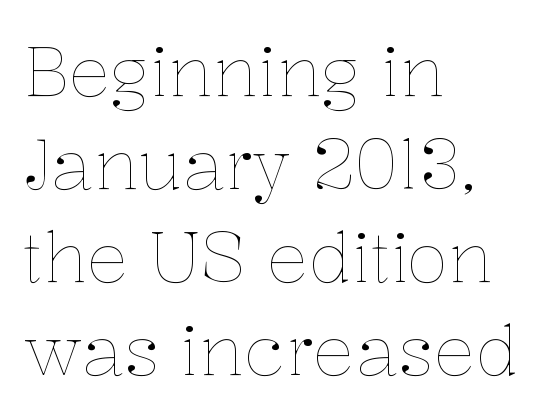
Glance below the letters and you will spot only blank space. The rendering keeps characters at their native spacing. The letterforms sit at book weight or below. You can tell it's not italic because the verticals are truly vertical.
